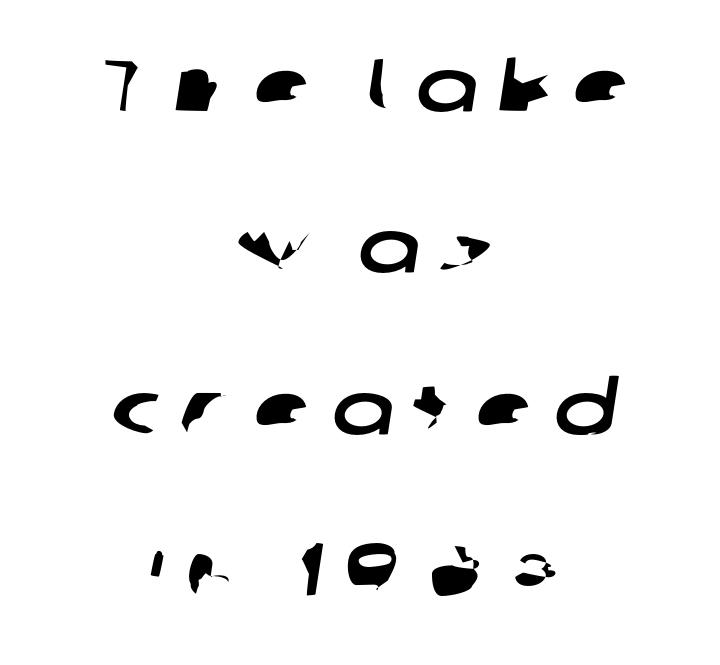
The gaps between neighbouring characters are conspicuously large. Each new line begins a long way beneath the previous one. The zone under the glyphs is completely vacant. Looks like regular typesetting: each glyph gets only the width it needs. These lines stack symmetrically, like a column narrowing and widening about its center.
